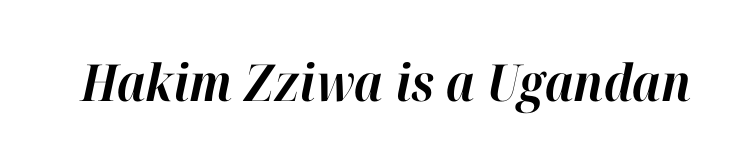
Every letter is thick-stroked: bold, no question. In terms of posture, this sample is oblique. There is no visible air inserted between adjacent glyphs. Quick note: underline off. Varying glyph widths throughout — classic text-font behaviour.
